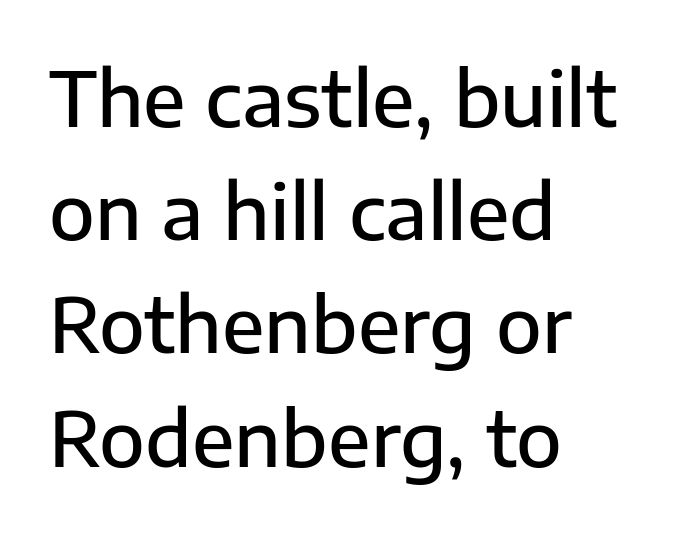
Nope, not italic — everything's standing straight. Plain, unruled lines of type. The glyphs have the mass of a demibold cut, below bold. Character widths vary here, with narrow letters taking less room than wide ones. Students, observe: this is what conventionally led text looks like. Glyph-to-glyph distance matches everyday printed text.
